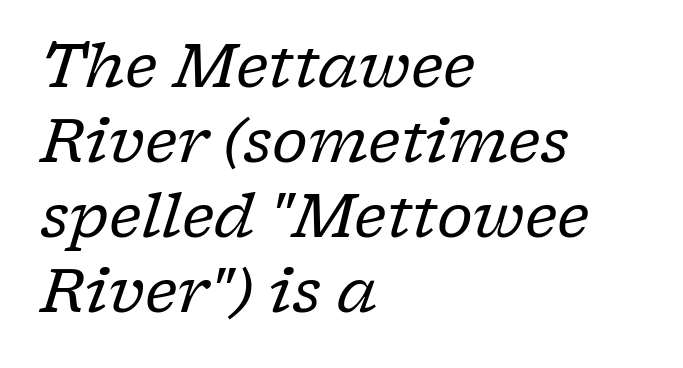
{"serif": "yes", "italic": "yes", "lean": "right", "slant_degrees": 17, "bold": "no", "weight": "regular", "width": "normal", "stroke_contrast": "low", "x_height": "medium", "monospaced": "no", "underline": "no", "align": "left", "line_spacing_ratio": 1.23, "letter_spacing": "normal", "letter_spacing_em": 0.0, "glyph_px": 61}
